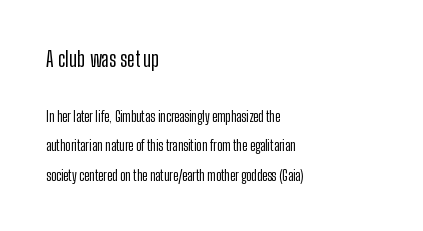
The image shows 21 px text type, upright; set left-aligned, loose line spacing (2.13x), normal letter spacing, not underlined; the first (top) block is 1.5x larger.
